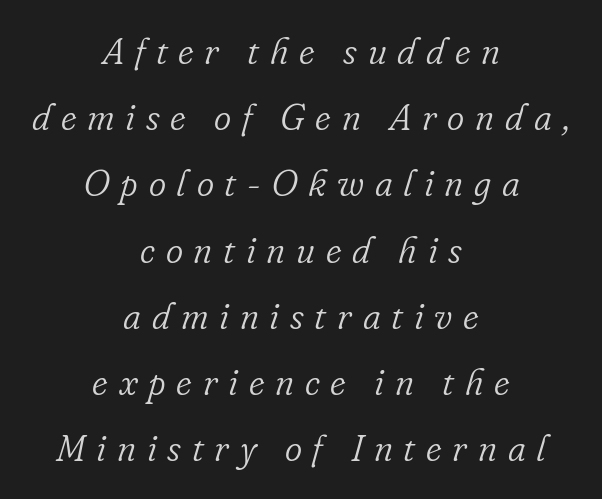
Q: Is the text bold? A: No.
Q: Is the text italic (slanted)? A: Yes, it leans right by about 16 degrees.
Q: Is the typeface a serif or a sans-serif typeface? A: Serif.
Q: Is the text underlined? A: No.
Q: How is the paragraph aligned? A: Centered.
Q: Is the spacing between letters normal or unusually wide? A: Unusually wide.
Q: Width (condensed, normal, or wide)? A: Normal.
Q: Stroke contrast? A: Low.
Q: x-height? A: Small.
Q: Monospaced? A: No.
